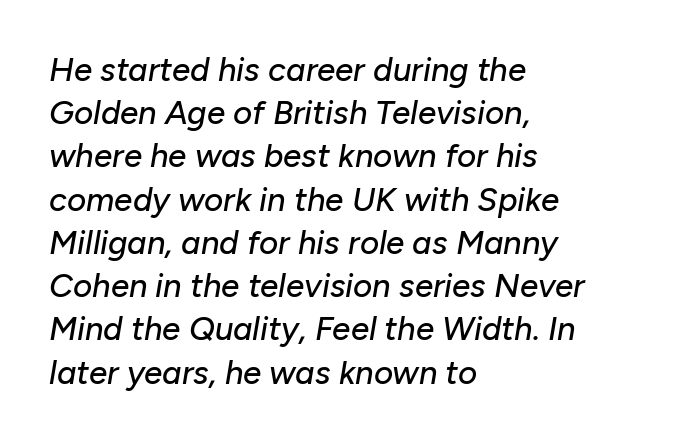
Is there much room between lines? A standard amount, neither cramped nor airy. The lines in this sample share a left origin and differ only in where they stop. These lines are rendered in a variable-pitch font. Tracking here is standard; glyphs follow each other at the usual distance. The rendering applies a slant to the glyphs. Clear beneath every line of the passage.
